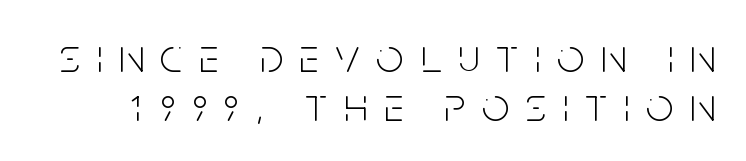
{"serif": "no", "italic": "no", "bold": "no", "weight": "light", "width": "condensed", "stroke_contrast": "low", "x_height": "large", "monospaced": "no", "underline": "no", "line_spacing": "tight", "line_spacing_ratio": 1.03, "letter_spacing": "wide", "letter_spacing_em": 0.35, "glyph_px": 48}
